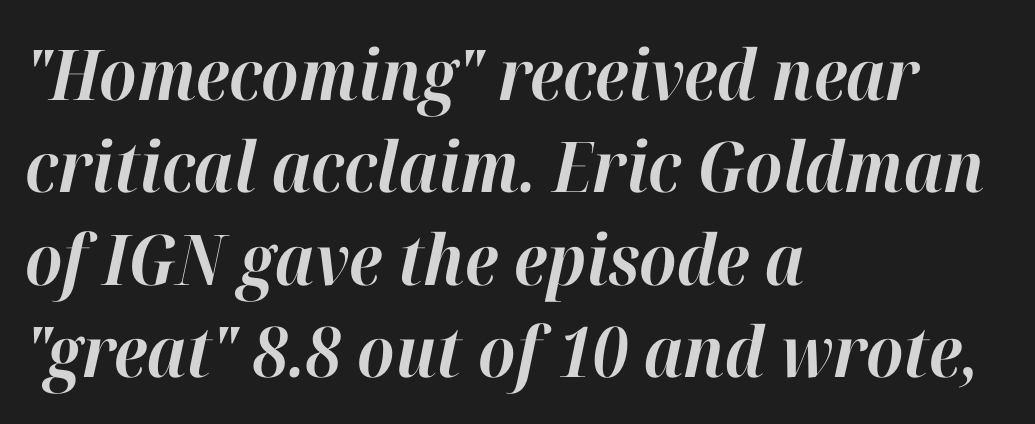
Slant detected: the letters are inclined. Do the characters align in a grid? No, the font is proportional. The type is set solid horizontally, with unmodified tracking. Descenders are the only things crossing below the line.
